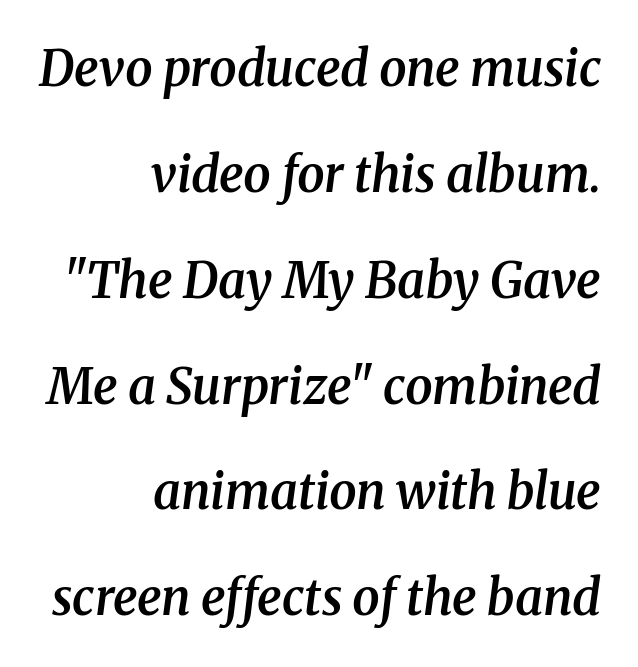
{"serif": "yes", "italic": "yes", "lean": "right", "slant_degrees": 8, "bold": "semi", "weight": "semibold", "width": "normal", "stroke_contrast": "medium", "x_height": "medium", "monospaced": "no", "underline": "no", "align": "right", "line_spacing": "loose", "line_spacing_ratio": 2.16, "letter_spacing": "normal", "letter_spacing_em": 0.0, "glyph_px": 49}
